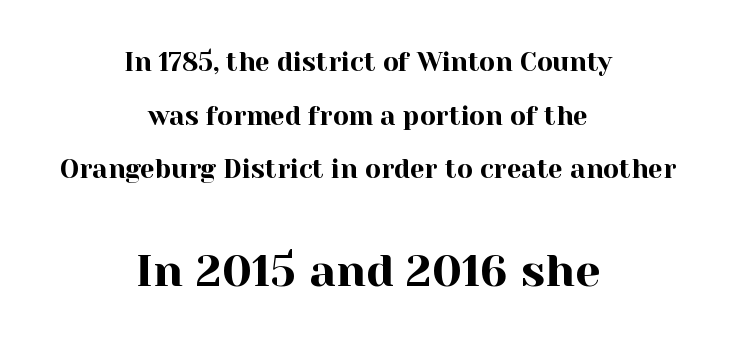
Q: Is the text italic (slanted)? A: No, it is upright.
Q: Is the typeface a serif or a sans-serif typeface? A: Serif.
Q: Is the text underlined? A: No.
Q: How is the paragraph aligned? A: Centered.
Q: Is the spacing between letters normal or unusually wide? A: Normal.
Q: Is the spacing between lines tight, normal or loose? A: Loose.
Q: Which block of text is set in a larger size, the first (top) or the second (bottom)? A: The second (bottom) one.
Q: Width (condensed, normal, or wide)? A: Normal.
Q: x-height? A: Medium.
Q: Monospaced? A: No.
